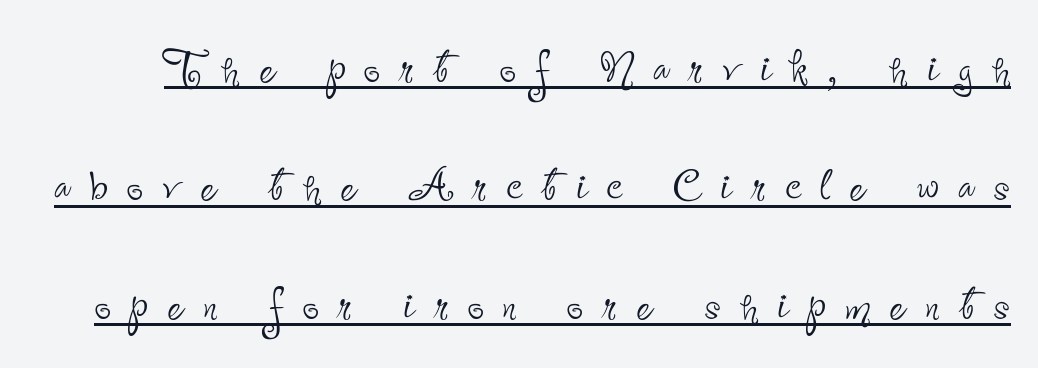
A typesetter would call this heavily tracked-out type. Honestly, the underline is the first thing you notice here. Stem width sits at or under what a default text font uses. The passage shown is typeset with a sans-serif family. Note the varied advance widths — an 'i' is clearly narrower than an 'm'.
